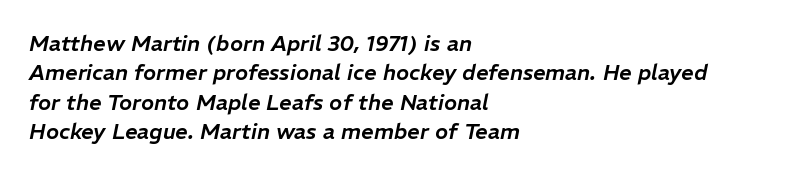
Q: Is the text italic (slanted)? A: Yes, it leans right by about 11 degrees.
Q: Is the text underlined? A: No.
Q: How is the paragraph aligned? A: Left-aligned.
Q: Is the spacing between letters normal or unusually wide? A: Normal.
Q: Is the spacing between lines tight, normal or loose? A: Normal.
